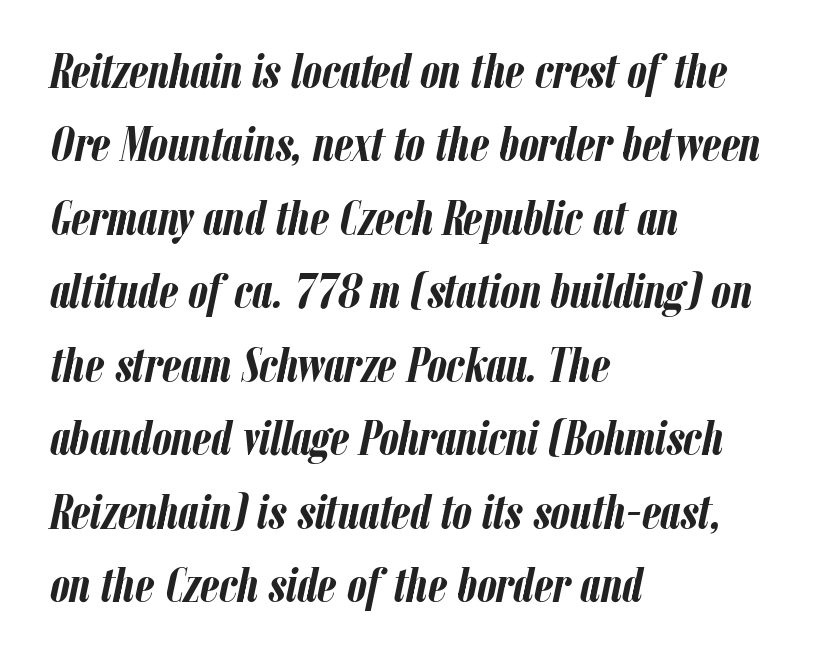
{"italic": "yes", "lean": "right", "slant_degrees": 12, "bold": "yes", "weight": "semibold", "width": "condensed", "stroke_contrast": "low", "x_height": "medium", "monospaced": "no", "underline": "no", "align": "left", "line_spacing": "normal", "line_spacing_ratio": 1.5, "letter_spacing": "normal", "letter_spacing_em": 0.0, "glyph_px": 49}
